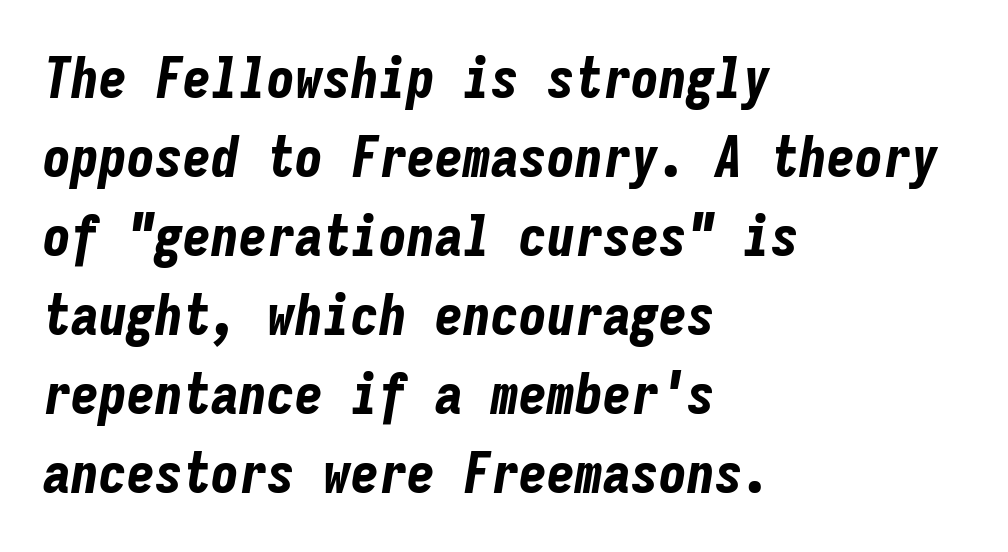
Q: Is the text bold? A: Yes.
Q: Is the text italic (slanted)? A: Yes, it leans right by about 9 degrees.
Q: Is the text underlined? A: No.
Q: How is the paragraph aligned? A: Left-aligned.
Q: Is the spacing between letters normal or unusually wide? A: Normal.
Q: Is the spacing between lines tight, normal or loose? A: Normal.
Q: Width (condensed, normal, or wide)? A: Condensed.
Q: Stroke contrast? A: Low.
Q: x-height? A: Medium.
Q: Monospaced? A: Yes.
